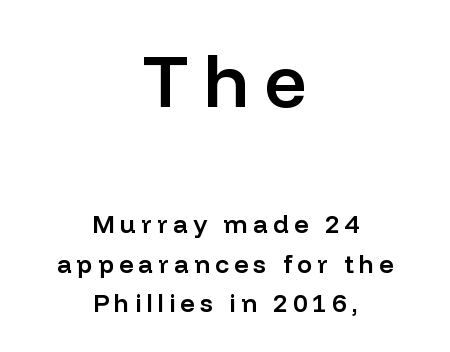
Q: Is the text bold? A: Semi-bold.
Q: Is the text italic (slanted)? A: No, it is upright.
Q: Is the typeface a serif or a sans-serif typeface? A: Sans-serif.
Q: Is the text underlined? A: No.
Q: How is the paragraph aligned? A: Centered.
Q: Is the spacing between letters normal or unusually wide? A: Unusually wide.
Q: Is the spacing between lines tight, normal or loose? A: Normal.
Q: Which block of text is set in a larger size, the first (top) or the second (bottom)? A: The first (top) one.
Q: Width (condensed, normal, or wide)? A: Normal.
Q: Stroke contrast? A: Low.
Q: x-height? A: Medium.
Q: Monospaced? A: No.
